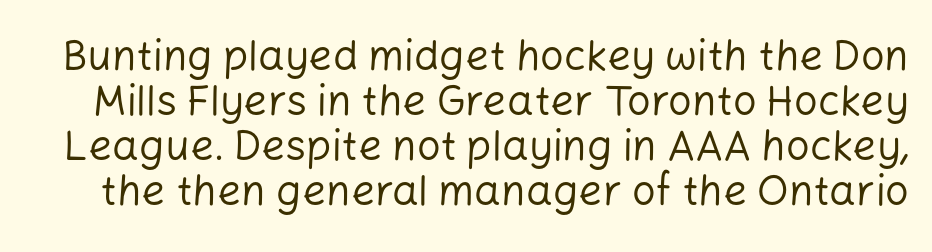
Q: Is the text bold? A: No.
Q: Is the text italic (slanted)? A: No, it is upright.
Q: Is the typeface a serif or a sans-serif typeface? A: Sans-serif.
Q: Is the text underlined? A: No.
Q: Is the spacing between letters normal or unusually wide? A: Normal.
Q: Is the spacing between lines tight, normal or loose? A: Tight.
Q: Width (condensed, normal, or wide)? A: Normal.
Q: Stroke contrast? A: Low.
Q: x-height? A: Medium.
Q: Monospaced? A: No.
